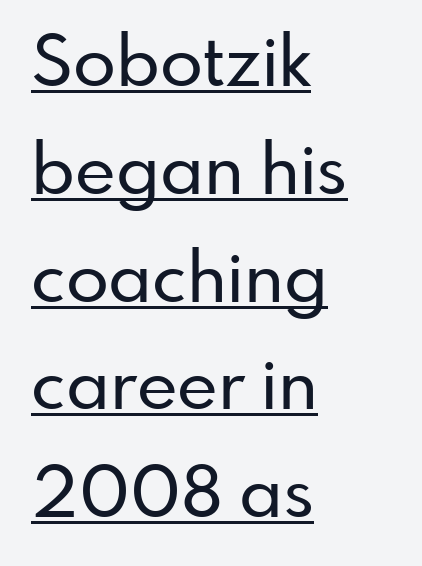
The image shows 70 px sans-serif type, upright; set left-aligned, normal line spacing (1.54x), normal letter spacing, underlined; low stroke contrast and a small x-height.
